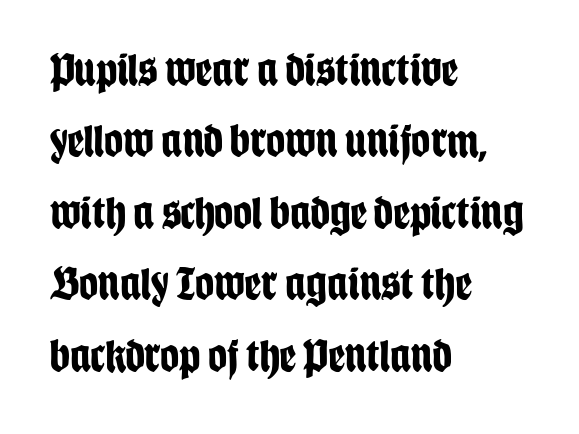
{"serif": "no", "italic": "no", "bold": "yes", "weight": "bold", "width": "condensed", "stroke_contrast": "low", "x_height": "large", "monospaced": "no", "underline": "no", "align": "left", "line_spacing": "normal", "line_spacing_ratio": 1.52, "letter_spacing": "normal", "letter_spacing_em": 0.0, "glyph_px": 47}
